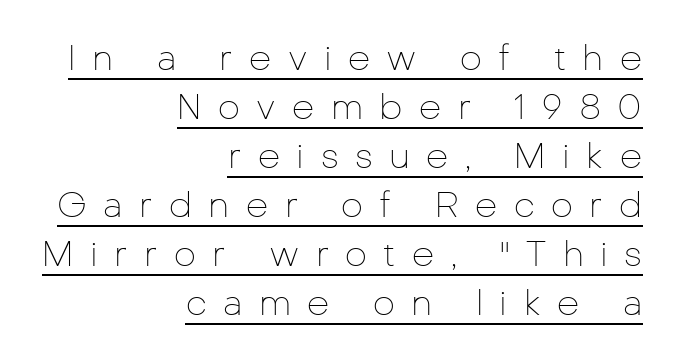
{"serif": "no", "italic": "no", "bold": "no", "weight": "thin", "width": "normal", "stroke_contrast": "low", "x_height": "medium", "monospaced": "no", "underline": "yes", "align": "right", "line_spacing": "normal", "line_spacing_ratio": 1.4, "letter_spacing": "wide", "letter_spacing_em": 0.47, "glyph_px": 35}
